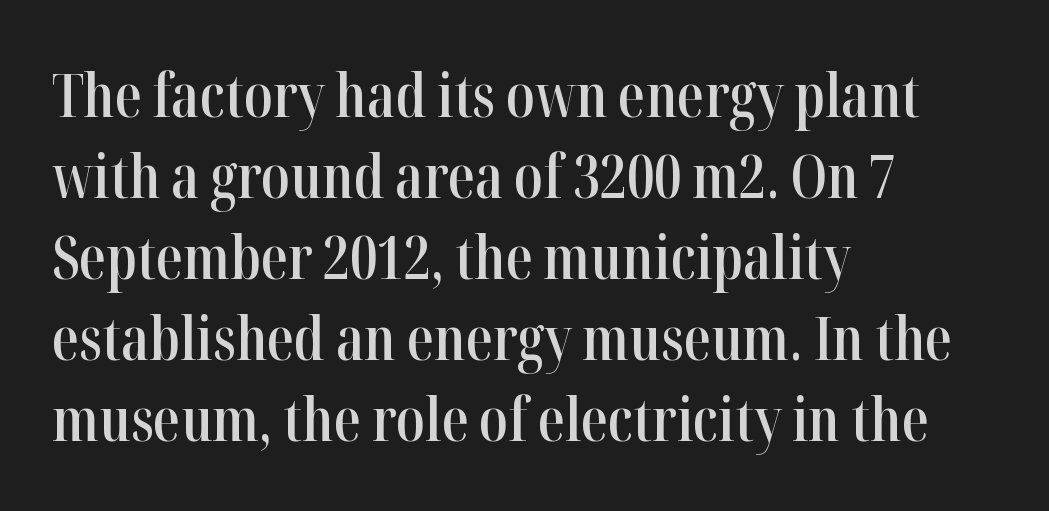
{"serif": "yes", "italic": "no", "bold": "semi", "weight": "semibold", "width": "condensed", "stroke_contrast": "high", "x_height": "medium", "monospaced": "no", "underline": "no", "align": "left", "line_spacing": "normal", "line_spacing_ratio": 1.35, "letter_spacing": "normal", "letter_spacing_em": 0.0, "glyph_px": 60}
